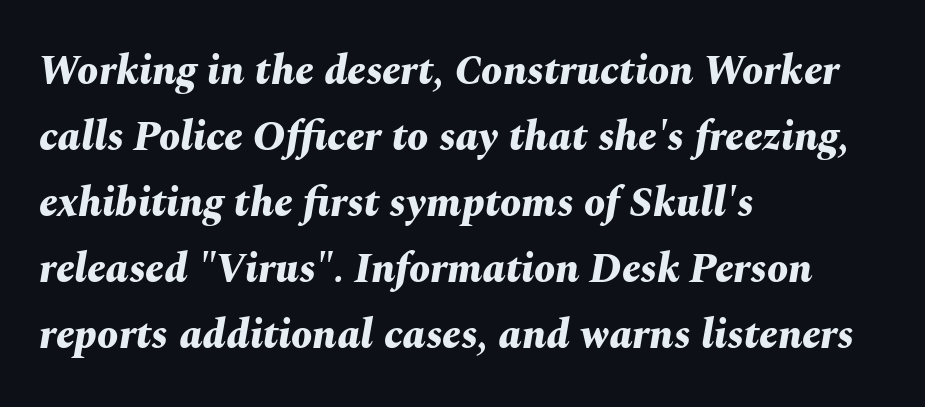
The image shows 42 px bold type, italic (leaning right); set left-aligned, normal line spacing (1.57x), normal letter spacing, not underlined; medium stroke contrast and a medium x-height.
